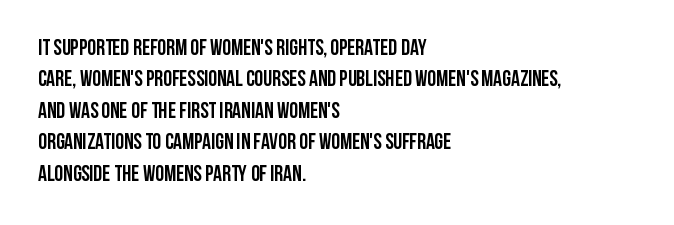
{"italic": "no", "bold": "yes", "underline": "no", "align": "left", "line_spacing": "normal", "line_spacing_ratio": 1.43, "letter_spacing": "normal", "letter_spacing_em": 0.0, "glyph_px": 22}
